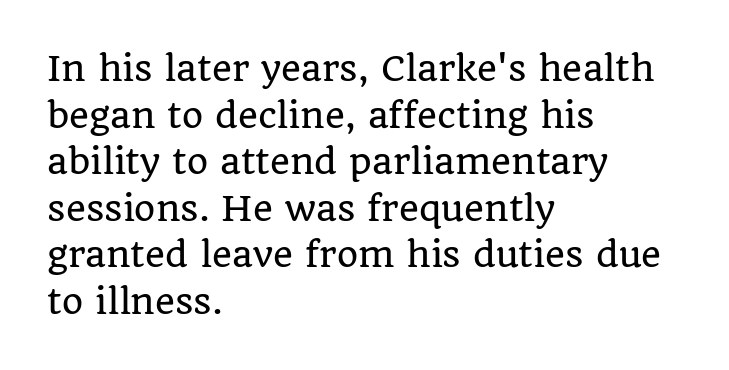
{"serif": "yes", "italic": "no", "width": "normal", "stroke_contrast": "low", "x_height": "large", "monospaced": "no", "underline": "no", "align": "left", "line_spacing": "normal", "line_spacing_ratio": 1.37, "letter_spacing": "normal", "letter_spacing_em": 0.0, "glyph_px": 34}
